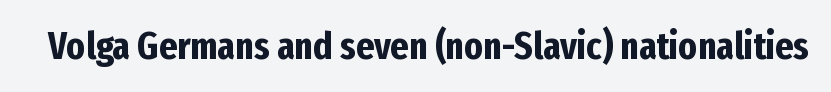
The image shows 39 px bold, condensed sans-serif type, upright; set normal letter spacing, not underlined; low stroke contrast and a medium x-height.
